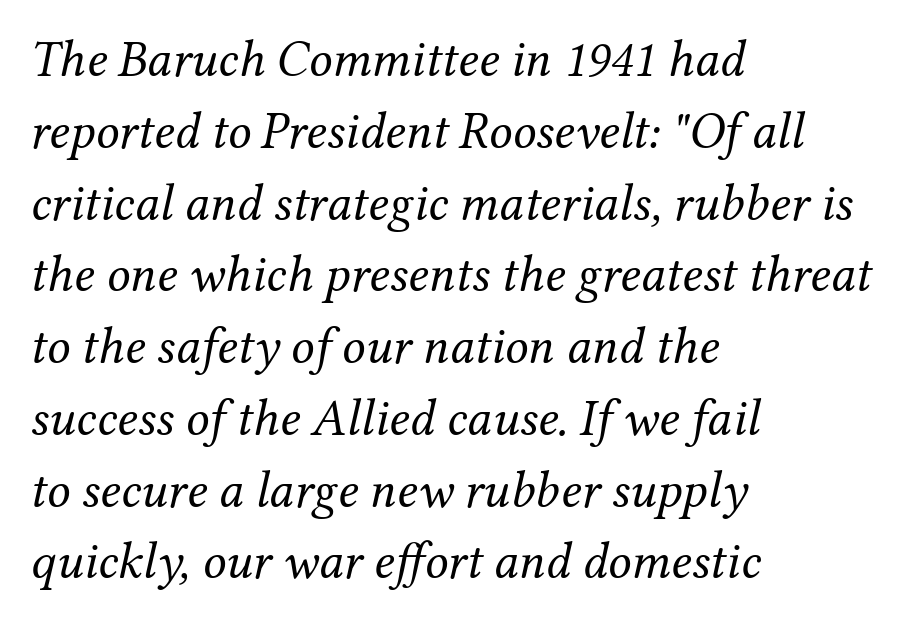
The image shows 52 px regular-weight serif type, italic (leaning right); set left-aligned, normal line spacing (1.38x), normal letter spacing, not underlined; medium stroke contrast and a medium x-height.
